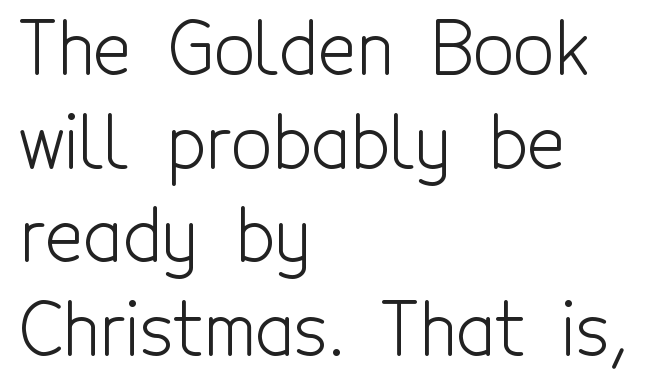
These lines were composed using upright roman letters. The rendering uses a moderate line-height, typical for paragraphs. Is the letter spacing exaggerated? No — it looks like the ordinary default. The characters display no serif detailing; their extremities are plain.
